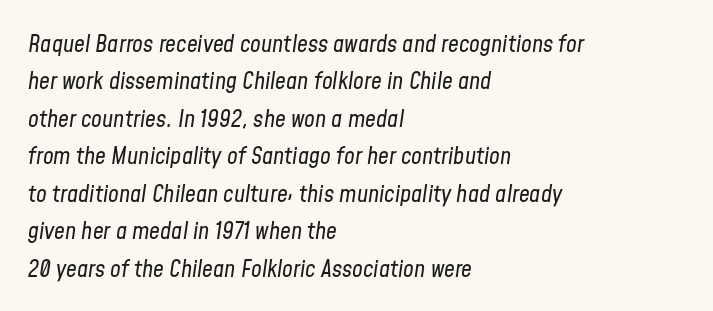
The image shows 24 px text type, italic (leaning right); set left-aligned, normal line spacing (1.56x), normal letter spacing, not underlined.
